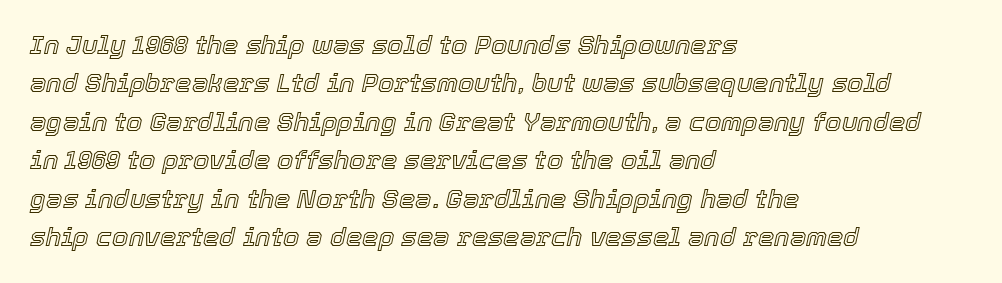
The rendering applies a slant to the glyphs. Caption: multi-line text, flush left, ragged right. No word sits above an underline. Compared with typical body copy, the letter spacing here is the same.
